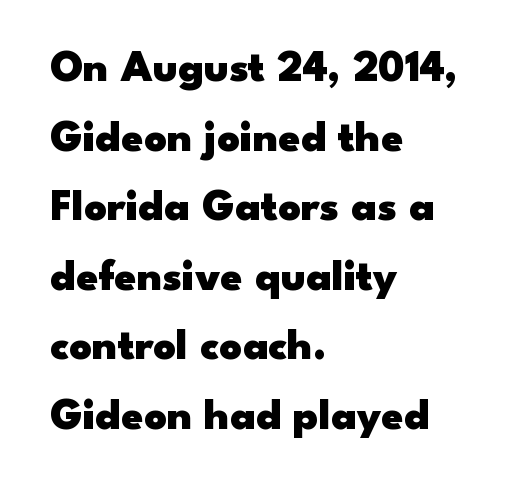
What stands out about the letter spacing? Nothing — it is the standard amount. Regarding leading, the lines here are spaced in the standard way. These lines are rendered in a variable-pitch font. Strokes here are thick enough to call this a true bold. The glyphs are unaccompanied by any horizontal stroke below them.
